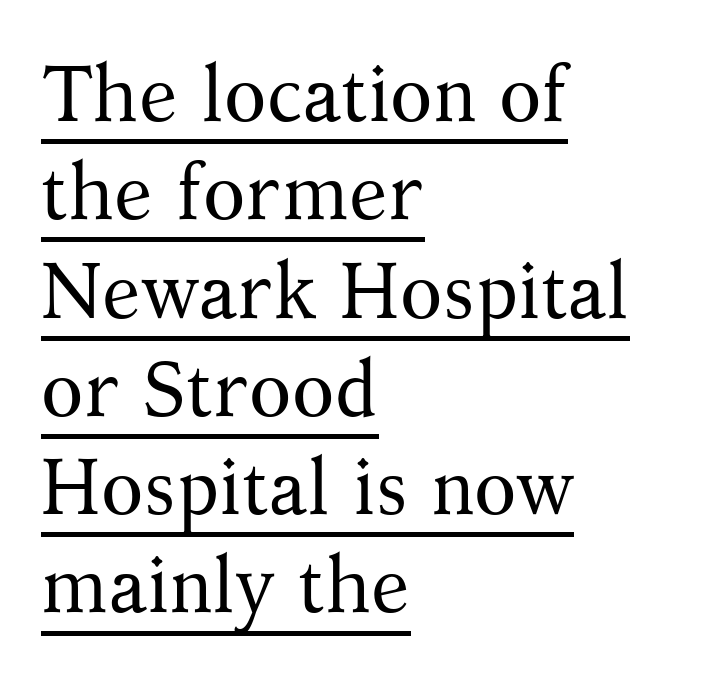
The image shows 78 px regular-weight serif type, upright; set left-aligned, normal line spacing (1.26x), normal letter spacing, underlined; medium stroke contrast and a medium x-height.
